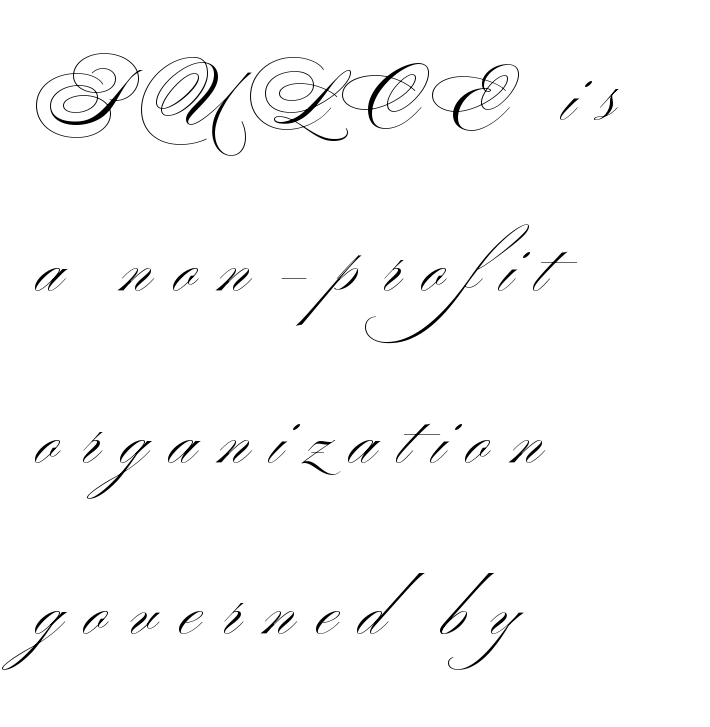
The image shows 70 px light, wide sans-serif type; set left-aligned, loose line spacing (2.45x), unusually wide letter spacing (+0.32 em), not underlined; medium stroke contrast and a small x-height.
